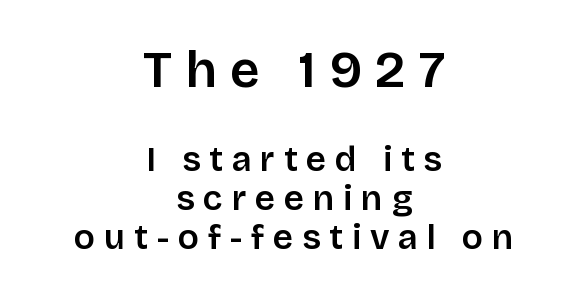
Q: Is the text bold? A: Semi-bold.
Q: Is the text italic (slanted)? A: No, it is upright.
Q: Is the typeface a serif or a sans-serif typeface? A: Sans-serif.
Q: Is the text underlined? A: No.
Q: How is the paragraph aligned? A: Centered.
Q: Is the spacing between letters normal or unusually wide? A: Unusually wide.
Q: Is the spacing between lines tight, normal or loose? A: Tight.
Q: Which block of text is set in a larger size, the first (top) or the second (bottom)? A: The first (top) one.
Q: Width (condensed, normal, or wide)? A: Normal.
Q: Stroke contrast? A: Low.
Q: x-height? A: Large.
Q: Monospaced? A: No.
